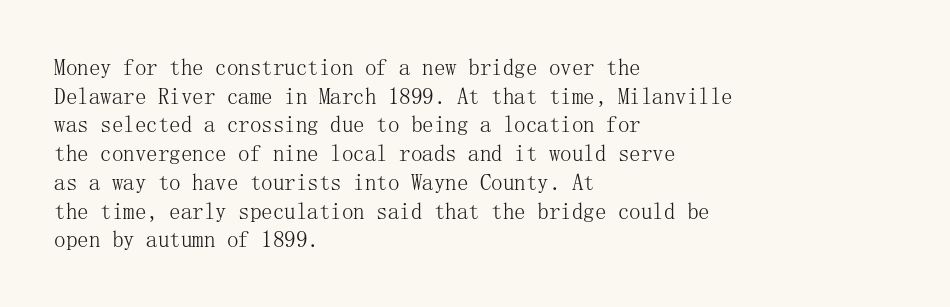
The image shows 23 px text type, upright; set left-aligned, normal line spacing (1.25x), normal letter spacing, not underlined.
